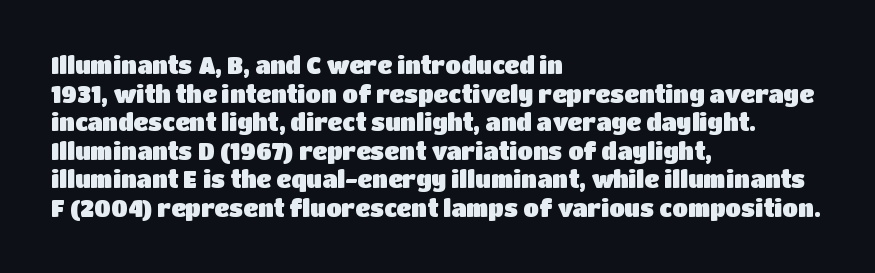
Q: Is the text italic (slanted)? A: No, it is upright.
Q: Is the text underlined? A: No.
Q: How is the paragraph aligned? A: Left-aligned.
Q: Is the spacing between letters normal or unusually wide? A: Normal.
